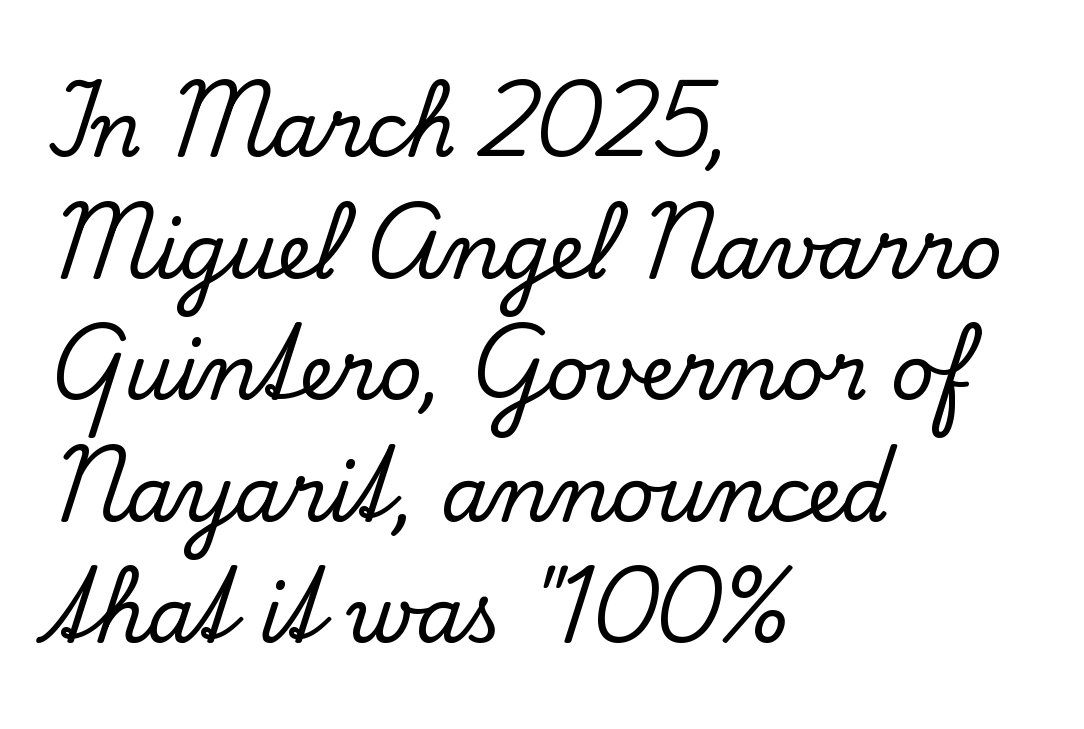
The image shows 76 px serif type; set left-aligned, normal line spacing (1.6x), normal letter spacing, not underlined; low stroke contrast and a small x-height.
